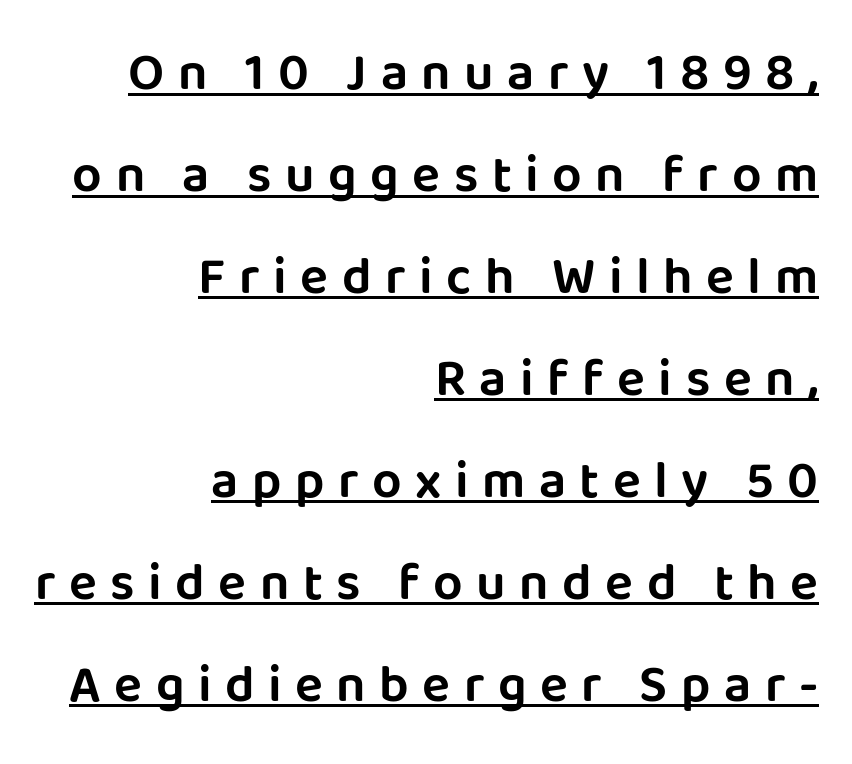
The image shows 52 px sans-serif type, upright; set right-aligned, loose line spacing (1.96x), unusually wide letter spacing (+0.26 em), underlined; low stroke contrast and a large x-height.
